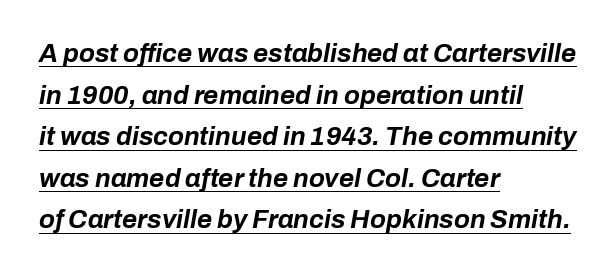
{"italic": "yes", "lean": "right", "slant_degrees": 10, "bold": "yes", "underline": "yes", "align": "left", "line_spacing": "normal", "line_spacing_ratio": 1.6, "letter_spacing": "normal", "letter_spacing_em": 0.0, "glyph_px": 26}
